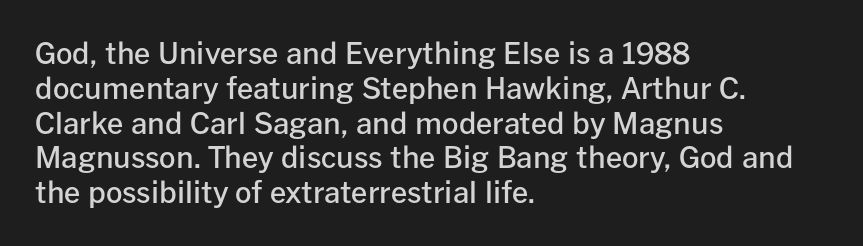
Q: Is the text bold? A: Semi-bold.
Q: Is the text italic (slanted)? A: No, it is upright.
Q: Is the typeface a serif or a sans-serif typeface? A: Sans-serif.
Q: Is the text underlined? A: No.
Q: How is the paragraph aligned? A: Left-aligned.
Q: Is the spacing between letters normal or unusually wide? A: Normal.
Q: Width (condensed, normal, or wide)? A: Normal.
Q: Stroke contrast? A: Low.
Q: x-height? A: Medium.
Q: Monospaced? A: No.
